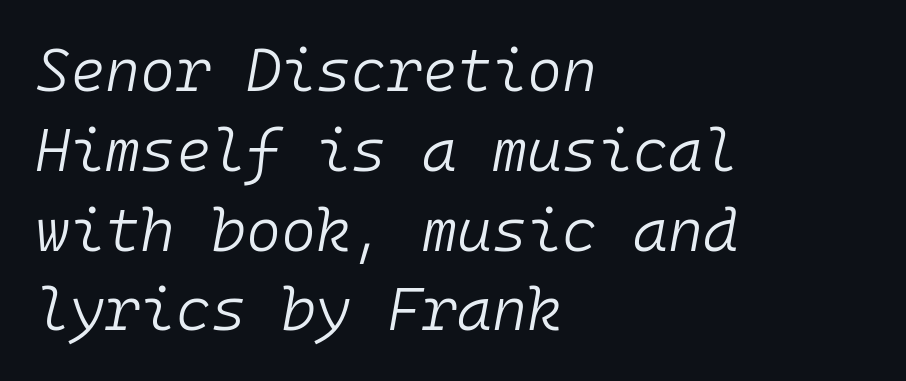
The image shows 60 px light type, italic (leaning right), monospaced; set left-aligned, normal line spacing (1.33x), normal letter spacing, not underlined; low stroke contrast and a medium x-height.
